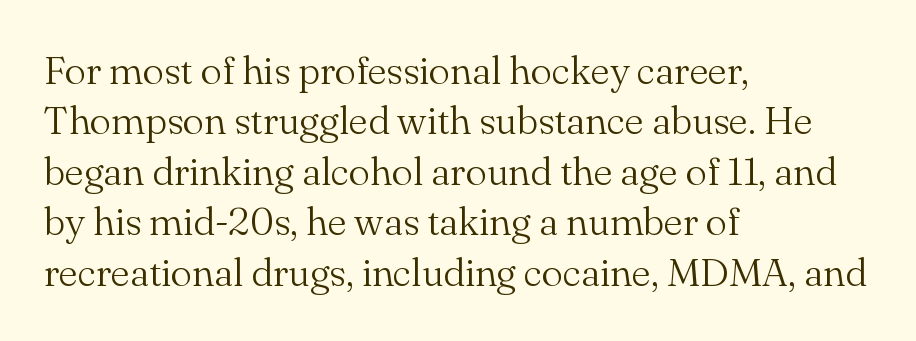
The image shows 40 px light serif type, upright; set left-aligned, normal line spacing (1.26x), normal letter spacing, not underlined; medium stroke contrast and a small x-height.
